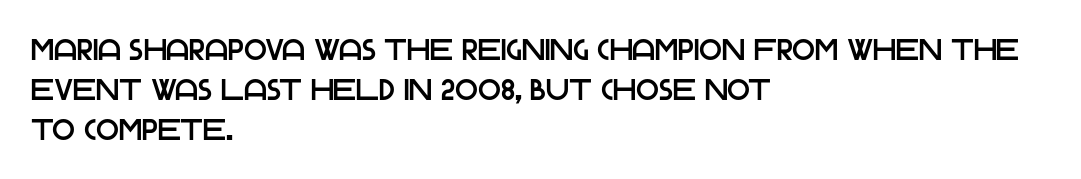
Q: Is the text italic (slanted)? A: No, it is upright.
Q: Is the typeface a serif or a sans-serif typeface? A: Sans-serif.
Q: Is the text underlined? A: No.
Q: How is the paragraph aligned? A: Left-aligned.
Q: Is the spacing between letters normal or unusually wide? A: Normal.
Q: Is the spacing between lines tight, normal or loose? A: Normal.
Q: Width (condensed, normal, or wide)? A: Normal.
Q: Stroke contrast? A: Low.
Q: x-height? A: Large.
Q: Monospaced? A: No.
